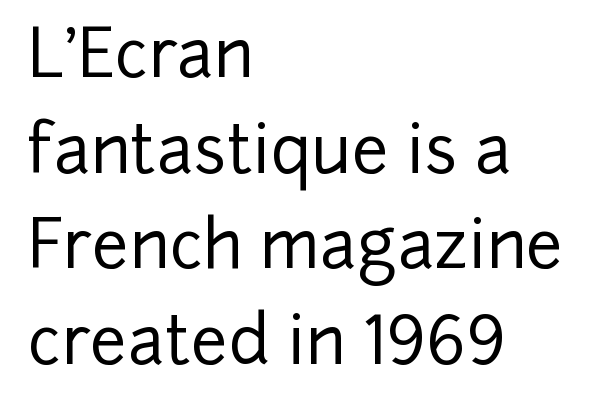
The image shows 66 px sans-serif type, upright; set left-aligned, normal line spacing (1.45x), normal letter spacing, not underlined; low stroke contrast and a medium x-height.
